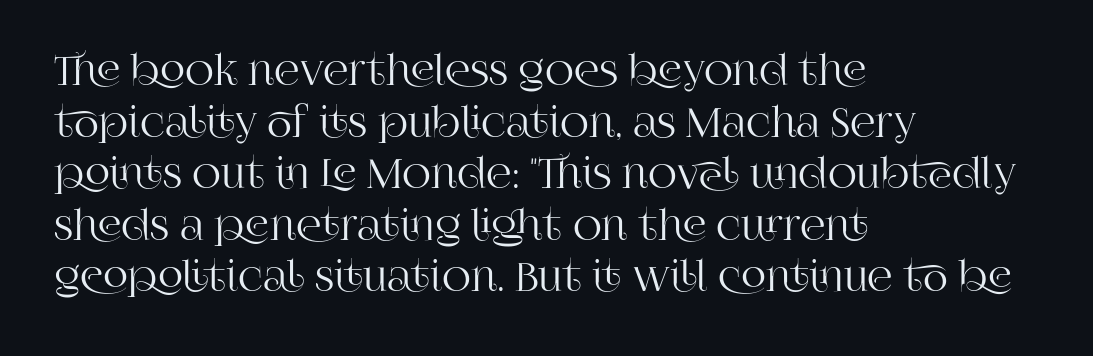
The image shows 40 px serif type, upright; set left-aligned, normal line spacing (1.29x), normal letter spacing, not underlined; high stroke contrast and a large x-height.
